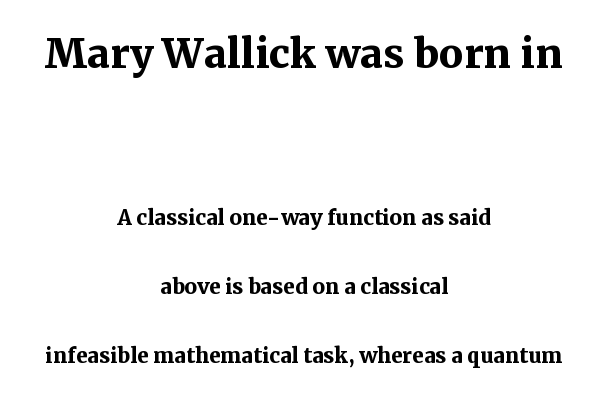
Letter spacing: default. You get the large type first, then a drop to smaller type. Notice how the stems are strictly vertical — no italics here. Typesetter's note: full bold, strokes at maximum text heaviness.
